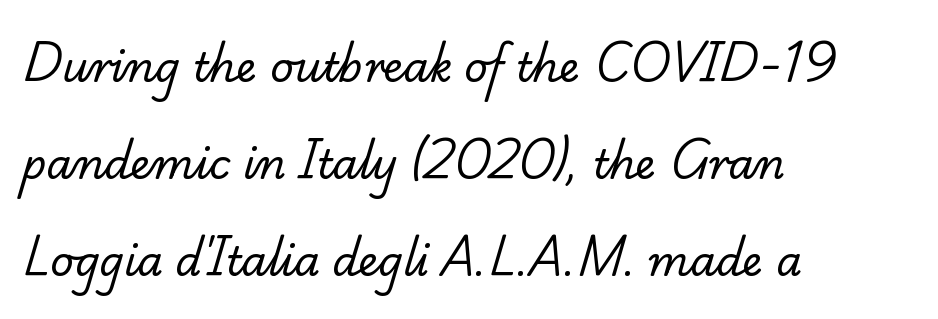
The image shows 41 px regular-weight type; set left-aligned, loose line spacing (2.37x), normal letter spacing, not underlined; low stroke contrast and a small x-height.
